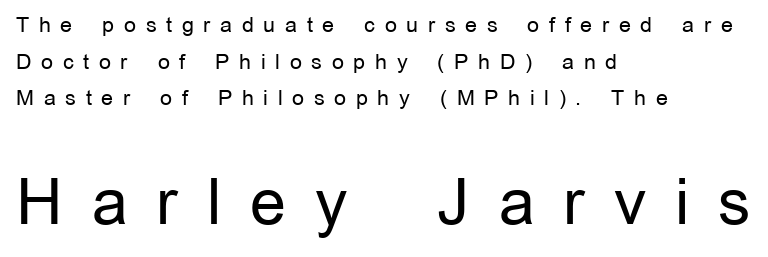
Q: Is the text bold? A: No.
Q: Is the text italic (slanted)? A: No, it is upright.
Q: Is the typeface a serif or a sans-serif typeface? A: Sans-serif.
Q: Is the text underlined? A: No.
Q: How is the paragraph aligned? A: Left-aligned.
Q: Is the spacing between letters normal or unusually wide? A: Unusually wide.
Q: Which block of text is set in a larger size, the first (top) or the second (bottom)? A: The second (bottom) one.
Q: Width (condensed, normal, or wide)? A: Normal.
Q: Stroke contrast? A: Low.
Q: x-height? A: Medium.
Q: Monospaced? A: No.
